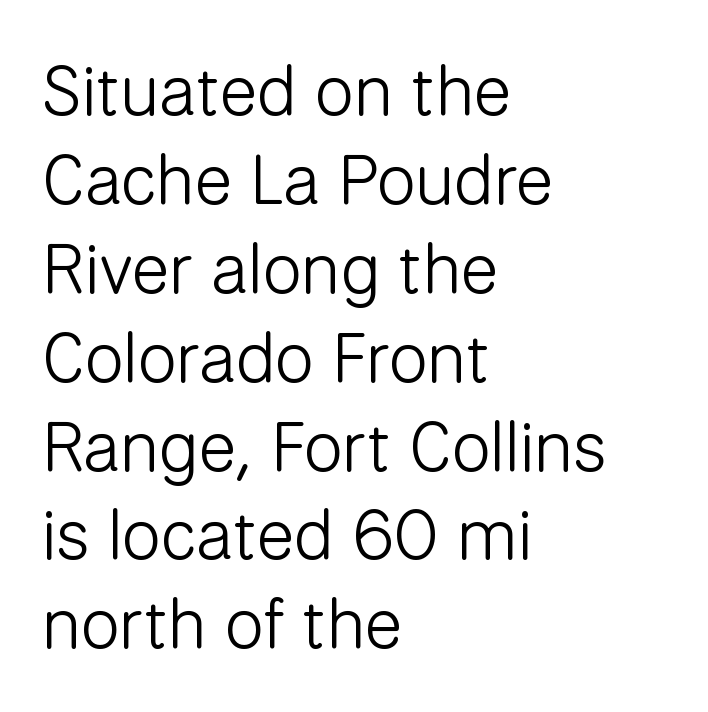
Q: Is the text bold? A: No.
Q: Is the text italic (slanted)? A: No, it is upright.
Q: Is the typeface a serif or a sans-serif typeface? A: Sans-serif.
Q: Is the text underlined? A: No.
Q: How is the paragraph aligned? A: Left-aligned.
Q: Is the spacing between letters normal or unusually wide? A: Normal.
Q: Is the spacing between lines tight, normal or loose? A: Normal.
Q: Width (condensed, normal, or wide)? A: Normal.
Q: Stroke contrast? A: Low.
Q: x-height? A: Medium.
Q: Monospaced? A: No.
